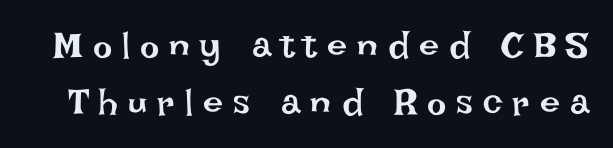
Here the designer chose a conventional face with non-uniform glyph widths. The lettering stays uniformly vertical, giving the passage a roman look. The rows are spaced the way most documents space them. Is the type heavy? It reads as light-to-regular instead. A clean baseline with only descenders dipping below it.
